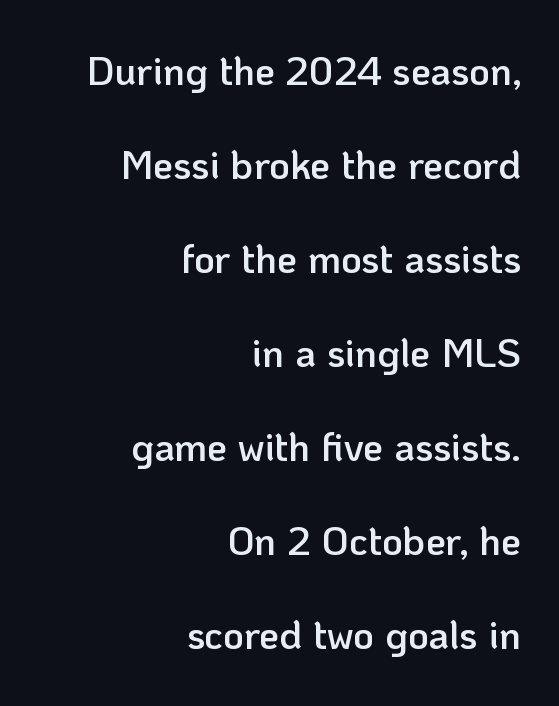
Q: Is the text bold? A: Semi-bold.
Q: Is the text italic (slanted)? A: No, it is upright.
Q: Is the typeface a serif or a sans-serif typeface? A: Sans-serif.
Q: Is the text underlined? A: No.
Q: How is the paragraph aligned? A: Right-aligned.
Q: Is the spacing between letters normal or unusually wide? A: Normal.
Q: Is the spacing between lines tight, normal or loose? A: Loose.
Q: Width (condensed, normal, or wide)? A: Normal.
Q: Stroke contrast? A: Low.
Q: x-height? A: Medium.
Q: Monospaced? A: No.
